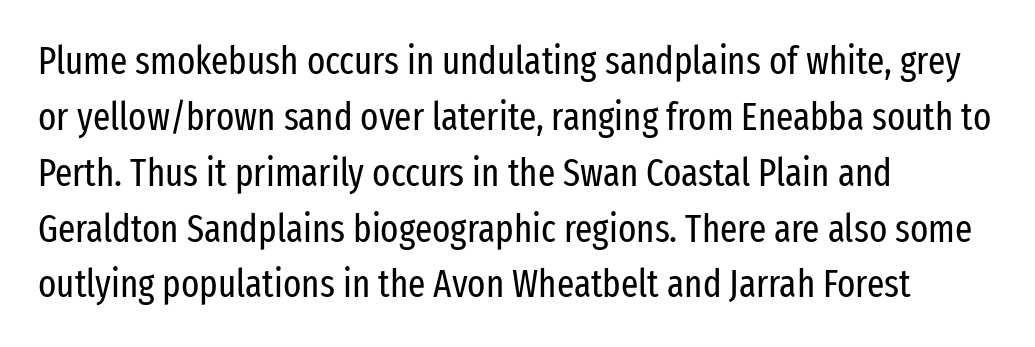
The rag falls on the right side of this text block. A roman cut, with each character standing at attention. A bare baseline throughout the passage. The face used here is a sans, in the tradition of grotesques and geometrics. The lines sit at an ordinary, default distance from one another. Unbolded letterforms with no extra heft.
